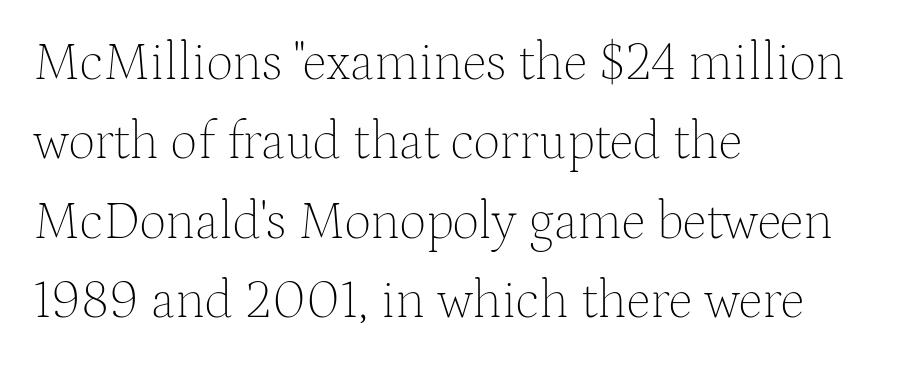
You could not count columns in this text — the font is proportionally spaced. Vertical spacing — default. Glance below the letters and you will spot only blank space. On a weight scale, this lands at 450 or below. The rendering anchors every line to the left-hand side. Upright lettering throughout.
